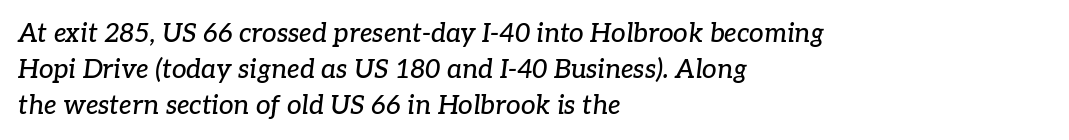
{"italic": "yes", "lean": "right", "slant_degrees": 7, "underline": "no", "align": "left", "line_spacing": "normal", "line_spacing_ratio": 1.38, "letter_spacing": "normal", "letter_spacing_em": 0.0, "glyph_px": 26}
